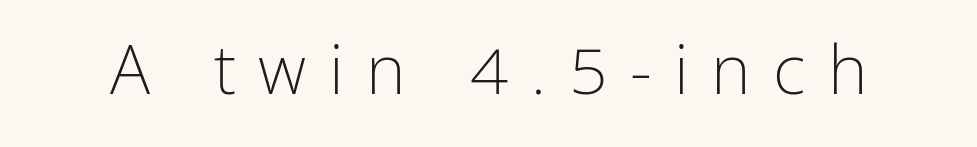
{"serif": "no", "italic": "no", "bold": "no", "weight": "light", "width": "condensed", "stroke_contrast": "low", "x_height": "medium", "monospaced": "no", "underline": "no", "letter_spacing": "wide", "letter_spacing_em": 0.33, "glyph_px": 68}
